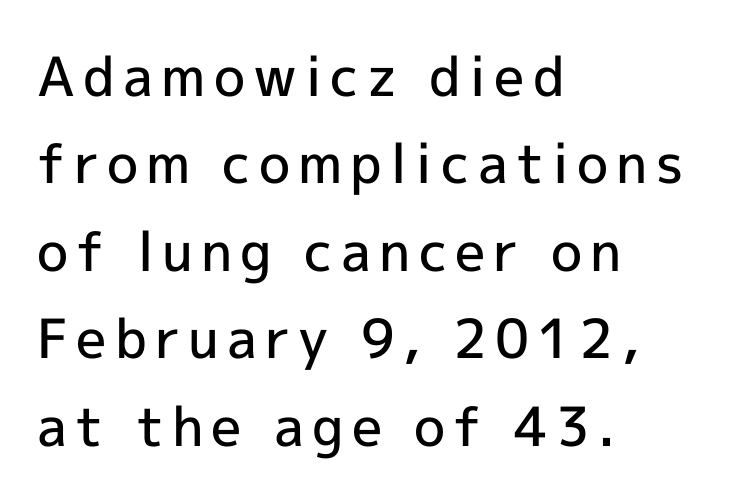
{"serif": "no", "italic": "no", "bold": "semi", "weight": "semibold", "width": "normal", "x_height": "medium", "monospaced": "no", "underline": "no", "align": "left", "line_spacing": "normal", "line_spacing_ratio": 1.62, "glyph_px": 54}
